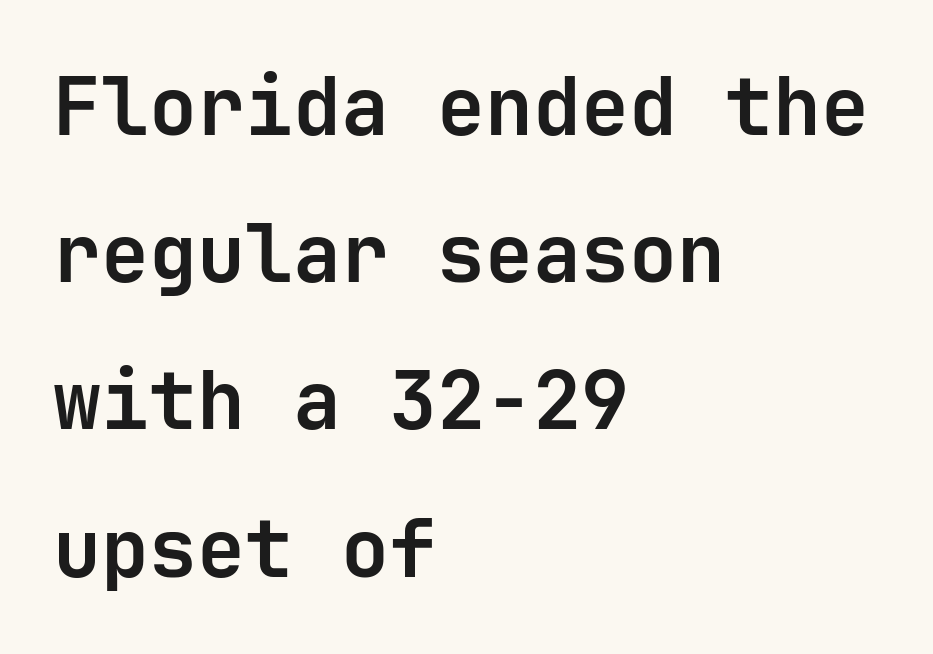
{"serif": "no", "italic": "no", "bold": "yes", "weight": "bold", "width": "normal", "stroke_contrast": "low", "x_height": "medium", "monospaced": "yes", "underline": "no", "align": "left", "line_spacing_ratio": 1.84, "letter_spacing": "normal", "letter_spacing_em": 0.0, "glyph_px": 80}
